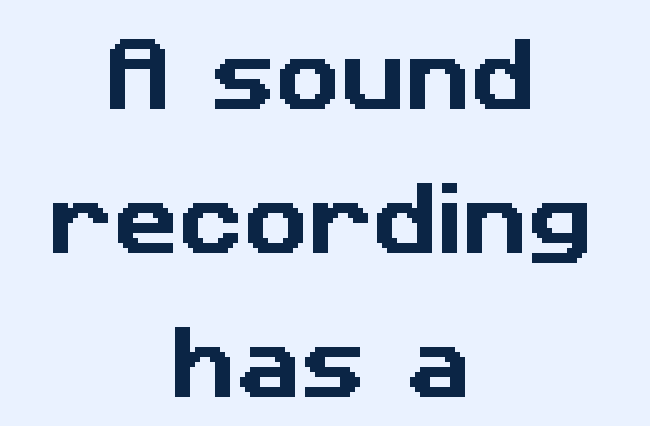
The image shows 80 px sans-serif type; set centered, line spacing 1.8x, normal letter spacing, not underlined; low stroke contrast and a medium x-height.
